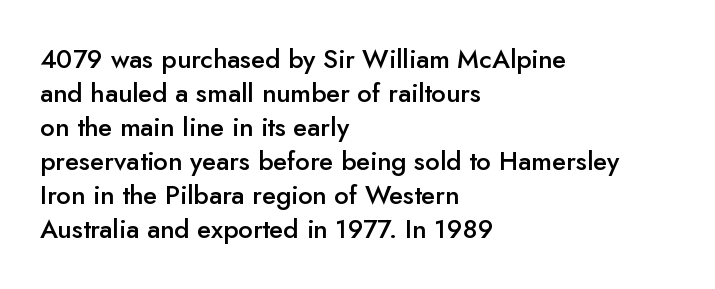
{"italic": "no", "bold": "semi", "underline": "no", "align": "left", "line_spacing": "normal", "line_spacing_ratio": 1.31, "letter_spacing": "normal", "letter_spacing_em": 0.0, "glyph_px": 26}
